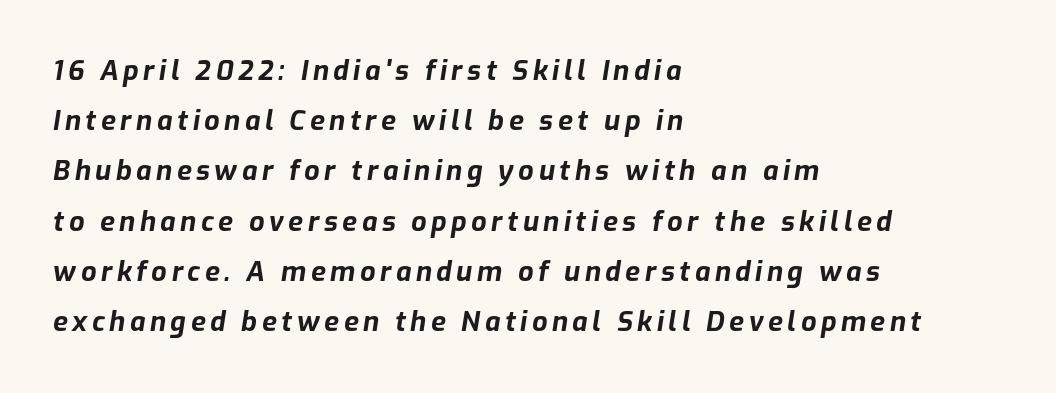
Characters are canted at an angle relative to the baseline's perpendicular. Pretty heavy lettering here — definitely bold. One-word summary of the alignment: left. Has an underline been added? It has not.
